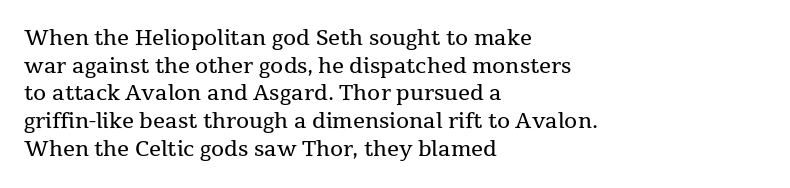
Q: Is the text bold? A: No.
Q: Is the text italic (slanted)? A: No, it is upright.
Q: Is the text underlined? A: No.
Q: How is the paragraph aligned? A: Left-aligned.
Q: Is the spacing between letters normal or unusually wide? A: Normal.
Q: Is the spacing between lines tight, normal or loose? A: Normal.
